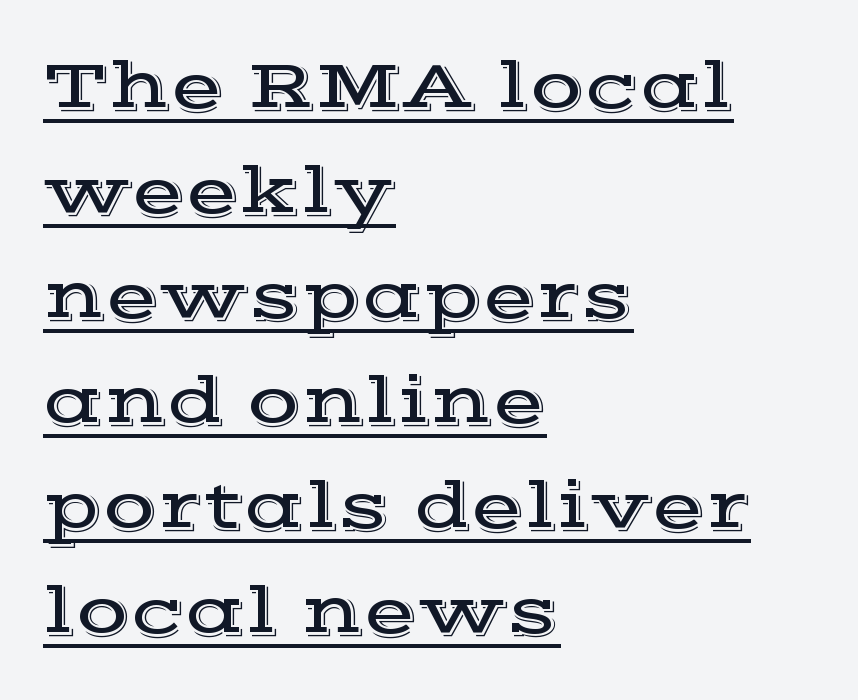
{"serif": "yes", "italic": "no", "width": "wide", "x_height": "medium", "monospaced": "no", "underline": "yes", "align": "left", "line_spacing": "normal", "line_spacing_ratio": 1.5, "letter_spacing": "normal", "letter_spacing_em": 0.0, "glyph_px": 70}
